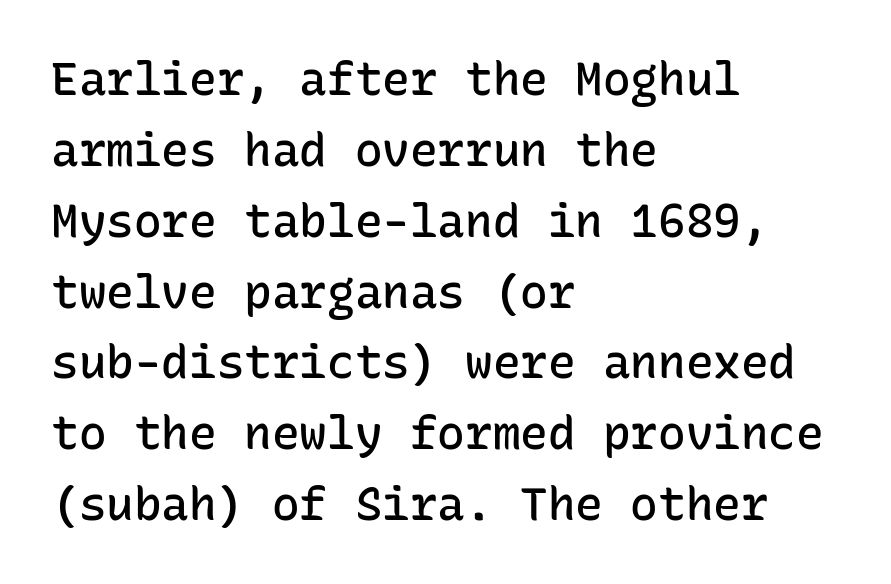
{"serif": "no", "italic": "no", "bold": "semi", "weight": "semibold", "width": "normal", "stroke_contrast": "low", "x_height": "medium", "monospaced": "yes", "underline": "no", "align": "left", "line_spacing": "normal", "line_spacing_ratio": 1.54, "letter_spacing": "normal", "letter_spacing_em": 0.0, "glyph_px": 46}
